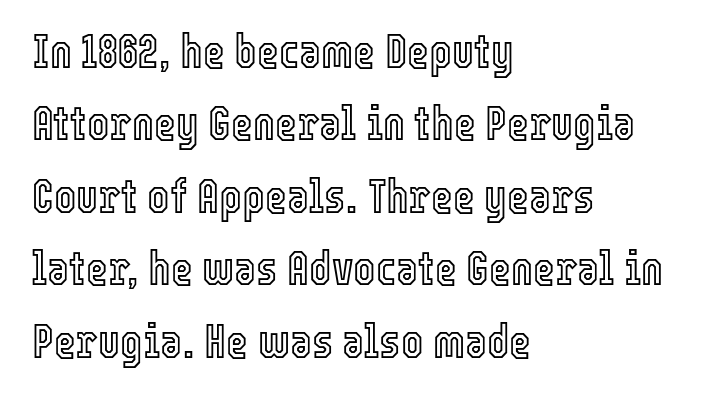
Q: Is the text italic (slanted)? A: No, it is upright.
Q: Is the text underlined? A: No.
Q: How is the paragraph aligned? A: Left-aligned.
Q: Is the spacing between letters normal or unusually wide? A: Normal.
Q: Is the spacing between lines tight, normal or loose? A: Normal.
Q: Width (condensed, normal, or wide)? A: Condensed.
Q: x-height? A: Medium.
Q: Monospaced? A: No.
